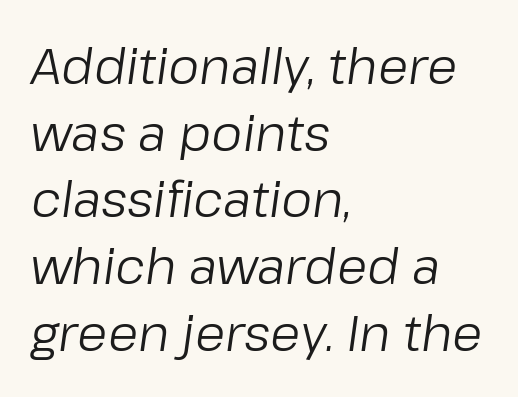
Q: Is the text bold? A: No.
Q: Is the text italic (slanted)? A: Yes, it leans right by about 8 degrees.
Q: Is the text underlined? A: No.
Q: How is the paragraph aligned? A: Left-aligned.
Q: Is the spacing between letters normal or unusually wide? A: Normal.
Q: Is the spacing between lines tight, normal or loose? A: Normal.
Q: Width (condensed, normal, or wide)? A: Normal.
Q: Stroke contrast? A: Low.
Q: x-height? A: Medium.
Q: Monospaced? A: No.
